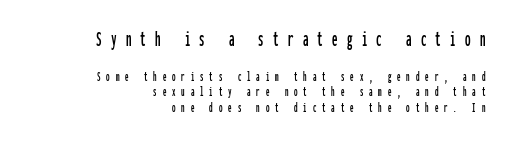
Q: Is the text italic (slanted)? A: No, it is upright.
Q: Is the text underlined? A: No.
Q: How is the paragraph aligned? A: Right-aligned.
Q: Is the spacing between letters normal or unusually wide? A: Unusually wide.
Q: Is the spacing between lines tight, normal or loose? A: Tight.
Q: Which block of text is set in a larger size, the first (top) or the second (bottom)? A: The first (top) one.
